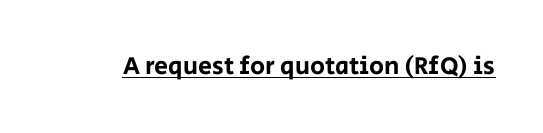
Q: Is the text italic (slanted)? A: No, it is upright.
Q: Is the text underlined? A: Yes.
Q: Is the spacing between letters normal or unusually wide? A: Normal.
